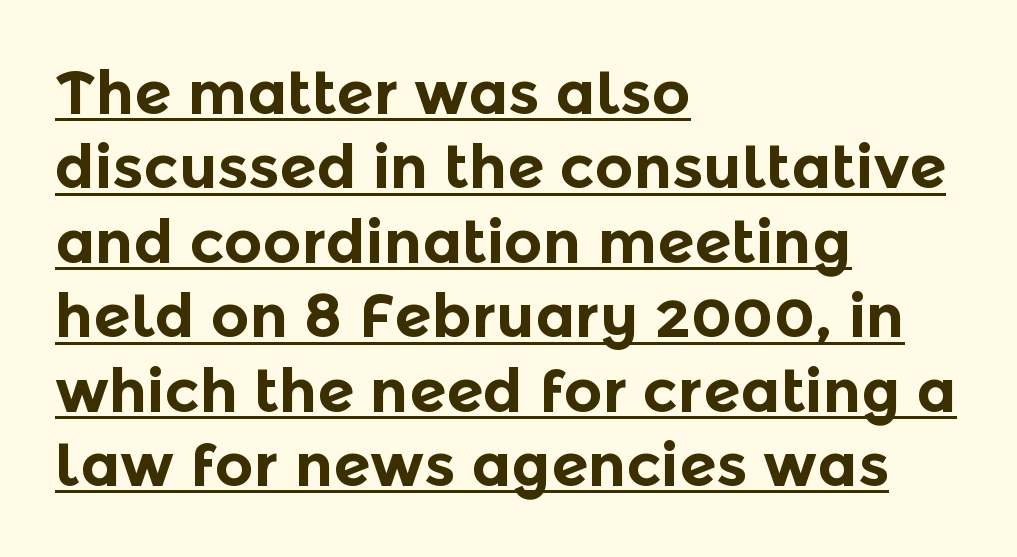
{"serif": "no", "italic": "no", "bold": "yes", "weight": "bold", "width": "normal", "x_height": "medium", "monospaced": "no", "underline": "yes", "align": "left", "line_spacing_ratio": 1.24, "letter_spacing": "normal", "letter_spacing_em": 0.0, "glyph_px": 60}
